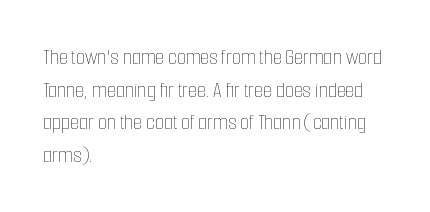
The image shows 23 px text type, upright; set left-aligned, normal line spacing (1.42x), normal letter spacing, not underlined.
